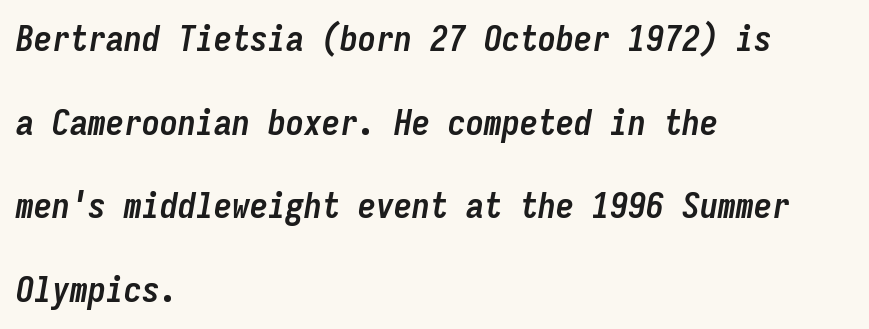
Honestly, there is no underline to notice here at all. The glyphs look as if they've been sheared to an angle. The passage shown is emphatically bold. This rendering uses left alignment, leaving the right contour irregular. Successive baselines arrive slowly, with a big drop between each. Nothing unusual about the tracking: characters are spaced as the font intends.
